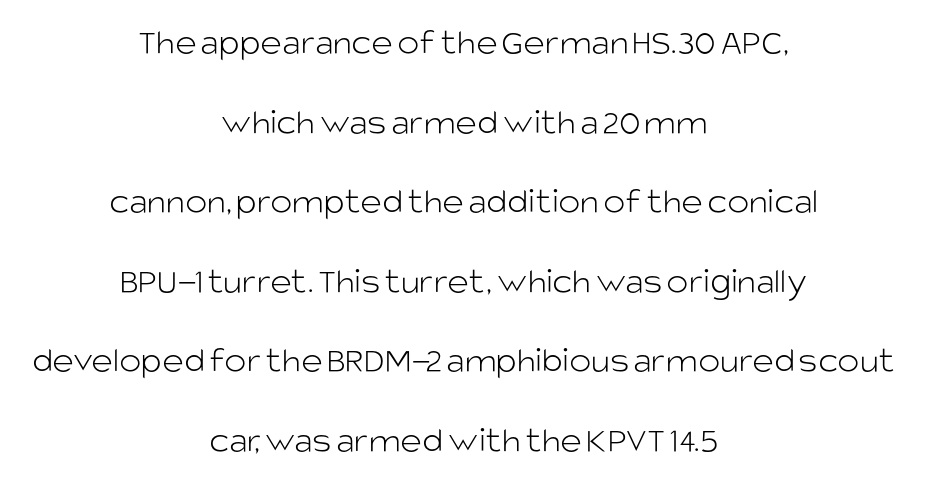
{"serif": "no", "italic": "no", "bold": "no", "weight": "light", "width": "normal", "stroke_contrast": "low", "x_height": "large", "monospaced": "no", "underline": "no", "align": "center", "line_spacing": "loose", "line_spacing_ratio": 2.15, "letter_spacing": "normal", "letter_spacing_em": 0.0, "glyph_px": 37}
